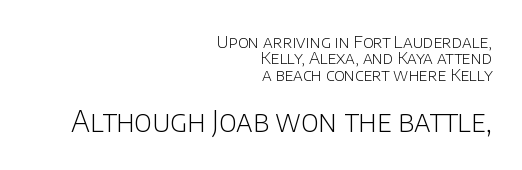
Q: Is the text bold? A: No.
Q: Is the text italic (slanted)? A: No, it is upright.
Q: Is the typeface a serif or a sans-serif typeface? A: Sans-serif.
Q: Is the text underlined? A: No.
Q: How is the paragraph aligned? A: Right-aligned.
Q: Is the spacing between letters normal or unusually wide? A: Normal.
Q: Is the spacing between lines tight, normal or loose? A: Tight.
Q: Which block of text is set in a larger size, the first (top) or the second (bottom)? A: The second (bottom) one.
Q: Width (condensed, normal, or wide)? A: Normal.
Q: Stroke contrast? A: Low.
Q: x-height? A: Large.
Q: Monospaced? A: No.
